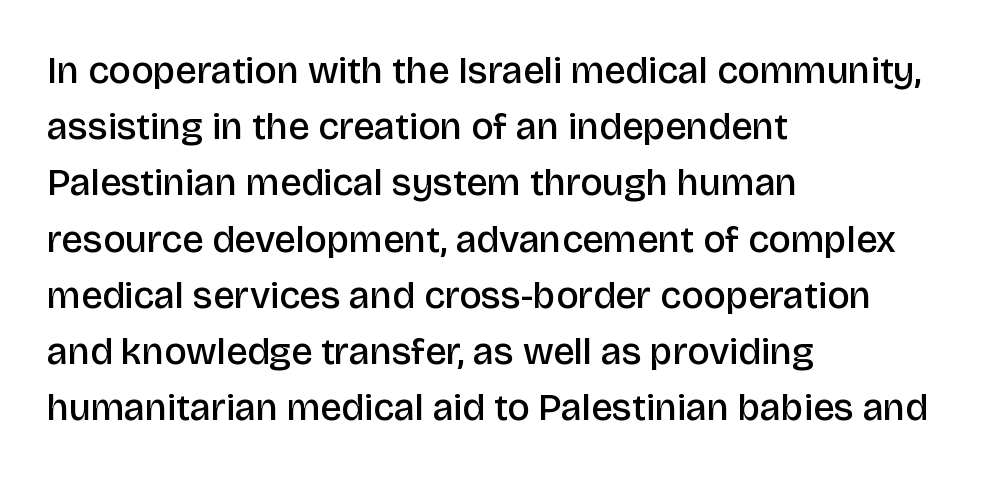
The image shows 38 px semibold sans-serif type, upright; set left-aligned, normal line spacing (1.48x), normal letter spacing, not underlined; low stroke contrast and a large x-height.
